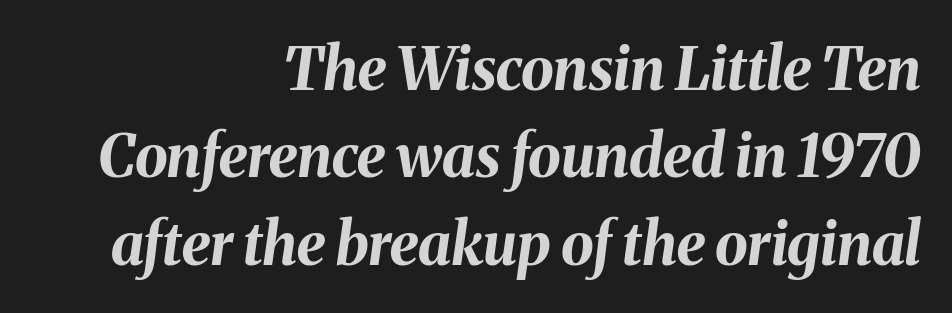
{"italic": "yes", "lean": "right", "slant_degrees": 8, "bold": "yes", "weight": "bold", "width": "normal", "stroke_contrast": "medium", "x_height": "medium", "monospaced": "no", "underline": "no", "align": "right", "line_spacing": "normal", "line_spacing_ratio": 1.48, "letter_spacing": "normal", "letter_spacing_em": 0.0, "glyph_px": 59}
